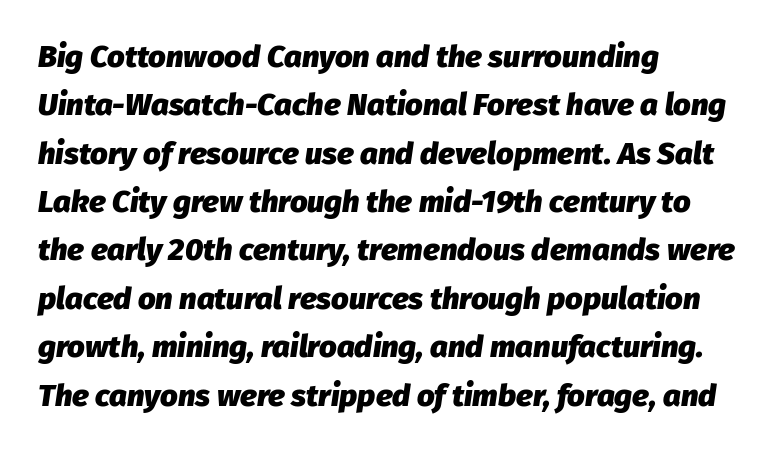
{"italic": "yes", "lean": "right", "slant_degrees": 8, "bold": "yes", "weight": "heavy", "width": "normal", "stroke_contrast": "low", "x_height": "medium", "monospaced": "no", "underline": "no", "align": "left", "line_spacing": "normal", "line_spacing_ratio": 1.56, "letter_spacing": "normal", "letter_spacing_em": 0.0, "glyph_px": 31}
